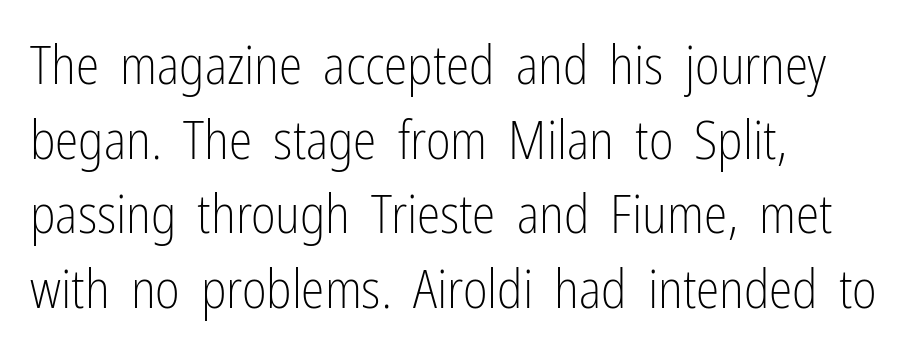
Q: Is the text bold? A: No.
Q: Is the text italic (slanted)? A: No, it is upright.
Q: Is the typeface a serif or a sans-serif typeface? A: Sans-serif.
Q: Is the text underlined? A: No.
Q: How is the paragraph aligned? A: Left-aligned.
Q: Is the spacing between letters normal or unusually wide? A: Normal.
Q: Is the spacing between lines tight, normal or loose? A: Normal.
Q: Width (condensed, normal, or wide)? A: Condensed.
Q: Stroke contrast? A: Low.
Q: x-height? A: Medium.
Q: Monospaced? A: No.
